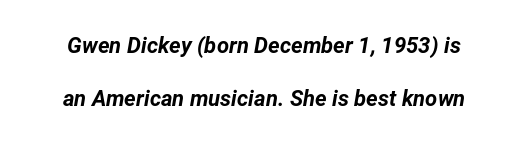
Q: Is the text bold? A: Yes.
Q: Is the text italic (slanted)? A: Yes, it leans right by about 12 degrees.
Q: Is the text underlined? A: No.
Q: Is the spacing between letters normal or unusually wide? A: Normal.
Q: Is the spacing between lines tight, normal or loose? A: Loose.
